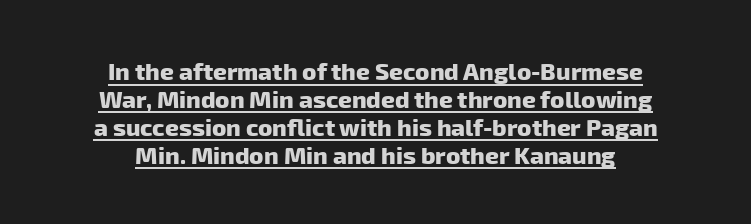
Q: Is the text bold? A: Yes.
Q: Is the text underlined? A: Yes.
Q: How is the paragraph aligned? A: Centered.
Q: Is the spacing between letters normal or unusually wide? A: Normal.
